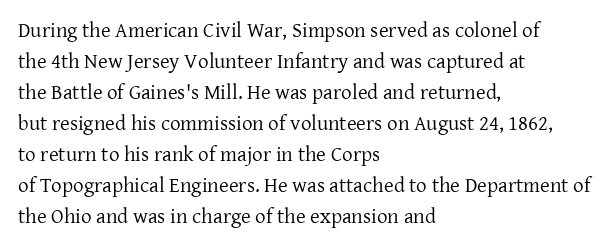
{"italic": "no", "bold": "no", "underline": "no", "align": "left", "line_spacing": "normal", "line_spacing_ratio": 1.48, "letter_spacing": "normal", "letter_spacing_em": 0.0, "glyph_px": 21}
